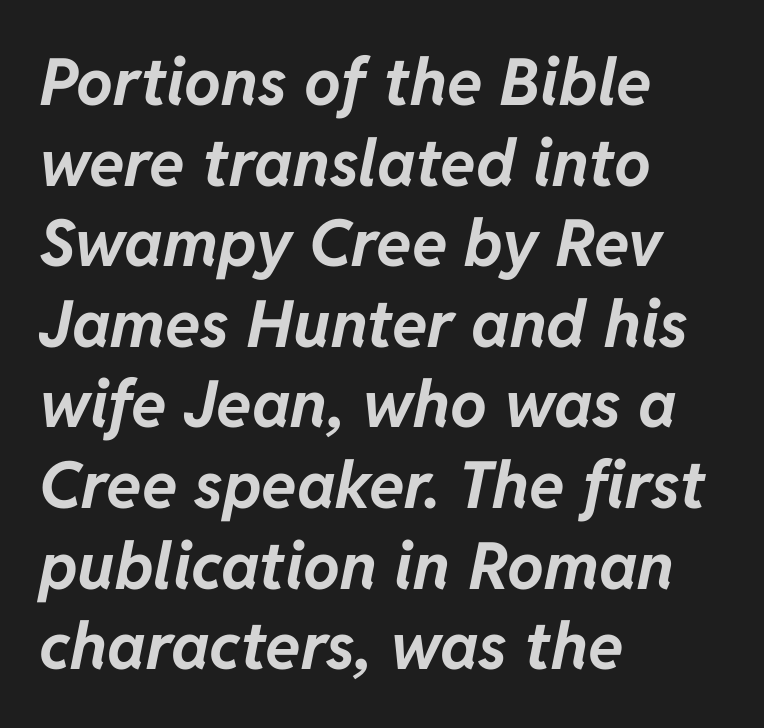
Q: Is the text bold? A: Yes.
Q: Is the text italic (slanted)? A: Yes, it leans right by about 11 degrees.
Q: Is the text underlined? A: No.
Q: How is the paragraph aligned? A: Left-aligned.
Q: Is the spacing between letters normal or unusually wide? A: Normal.
Q: Width (condensed, normal, or wide)? A: Normal.
Q: Stroke contrast? A: Low.
Q: x-height? A: Medium.
Q: Monospaced? A: No.
